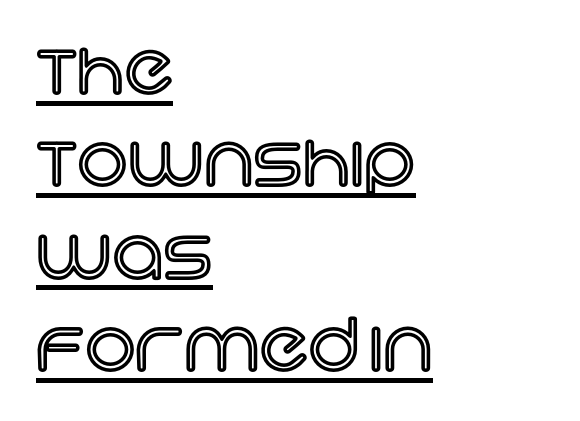
Q: Is the text italic (slanted)? A: No, it is upright.
Q: Is the text underlined? A: Yes.
Q: How is the paragraph aligned? A: Left-aligned.
Q: Is the spacing between letters normal or unusually wide? A: Normal.
Q: Is the spacing between lines tight, normal or loose? A: Normal.
Q: Width (condensed, normal, or wide)? A: Normal.
Q: x-height? A: Large.
Q: Monospaced? A: No.
